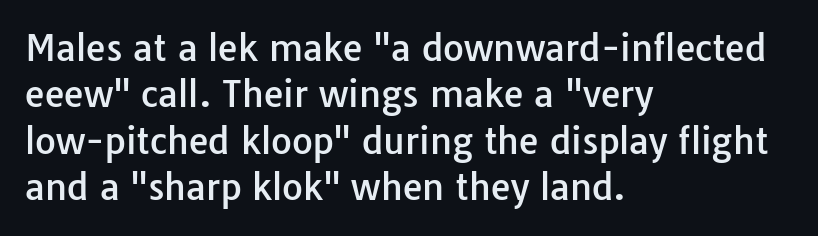
Q: Is the text italic (slanted)? A: No, it is upright.
Q: Is the typeface a serif or a sans-serif typeface? A: Sans-serif.
Q: Is the text underlined? A: No.
Q: How is the paragraph aligned? A: Left-aligned.
Q: Is the spacing between letters normal or unusually wide? A: Normal.
Q: Is the spacing between lines tight, normal or loose? A: Normal.
Q: Width (condensed, normal, or wide)? A: Normal.
Q: Stroke contrast? A: Low.
Q: x-height? A: Medium.
Q: Monospaced? A: No.
